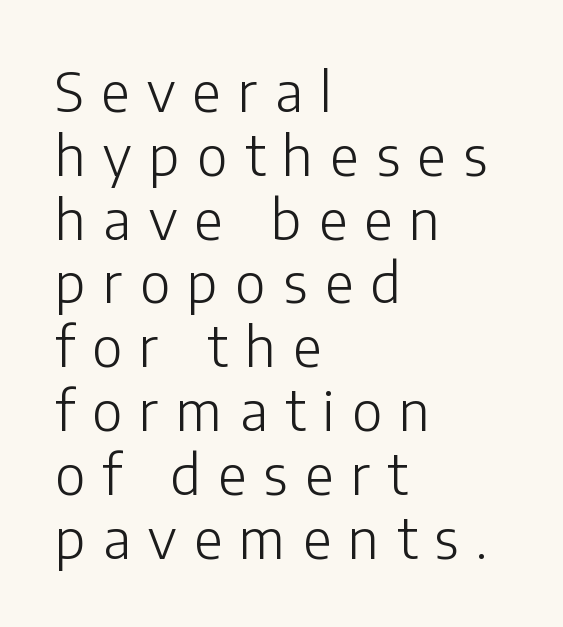
{"serif": "no", "italic": "no", "bold": "no", "weight": "light", "width": "normal", "stroke_contrast": "low", "x_height": "medium", "monospaced": "no", "underline": "no", "align": "left", "line_spacing_ratio": 1.16, "letter_spacing": "wide", "letter_spacing_em": 0.32, "glyph_px": 55}
